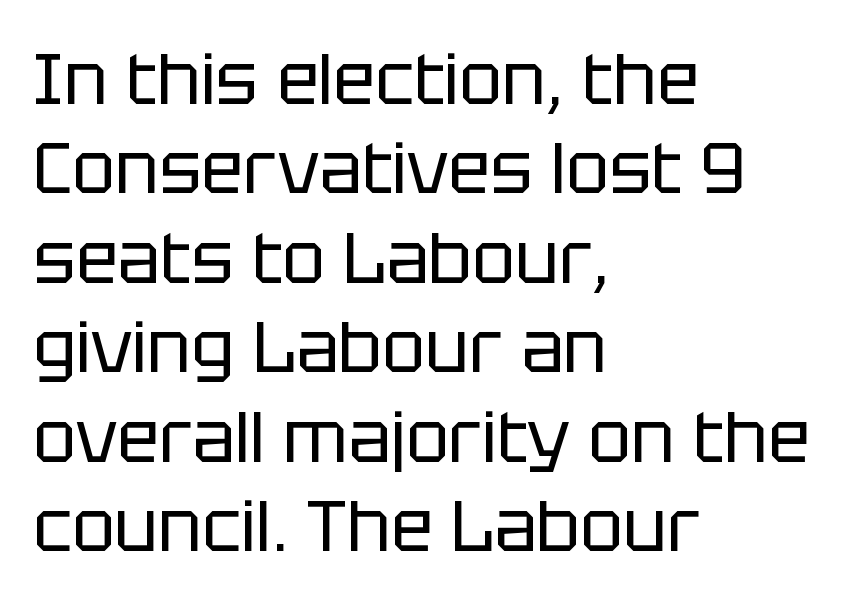
A typesetter would call this zero additional tracking. Is the stroke heavy? The answer is a plain regular-or-lighter. A typesetter would call this proportional, since set widths differ per character. Tall strokes in this sample are plumb rather than angled. Underline: absent.
